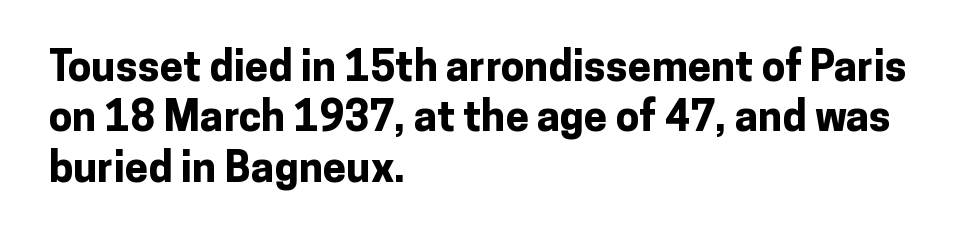
The image shows 42 px bold sans-serif type, upright; set left-aligned, line spacing 1.2x, normal letter spacing, not underlined; low stroke contrast and a medium x-height.
